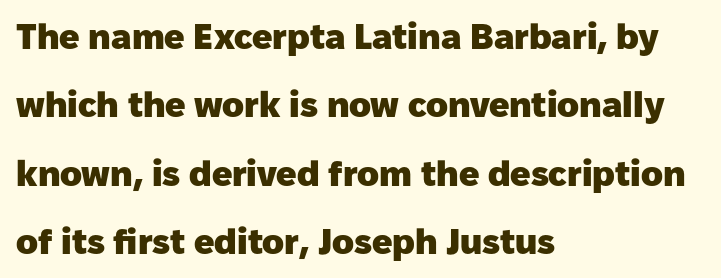
The image shows 36 px heavy sans-serif type, upright; set left-aligned, loose line spacing (1.9x), normal letter spacing, not underlined; low stroke contrast and a medium x-height.
